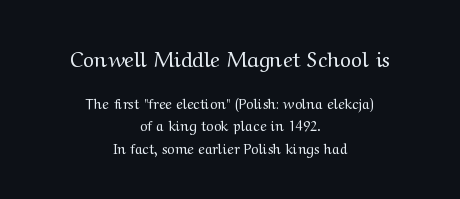
Q: Is the text bold? A: No.
Q: Is the text italic (slanted)? A: No, it is upright.
Q: Is the text underlined? A: No.
Q: How is the paragraph aligned? A: Centered.
Q: Is the spacing between letters normal or unusually wide? A: Normal.
Q: Is the spacing between lines tight, normal or loose? A: Normal.
Q: Which block of text is set in a larger size, the first (top) or the second (bottom)? A: The first (top) one.
